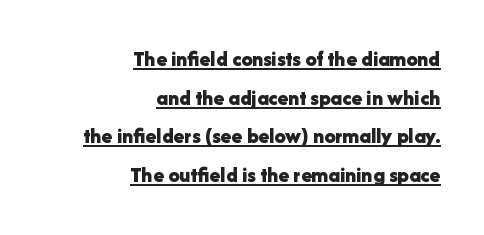
{"italic": "no", "bold": "yes", "underline": "yes", "align": "right", "line_spacing_ratio": 1.76, "letter_spacing": "normal", "letter_spacing_em": 0.0, "glyph_px": 22}
